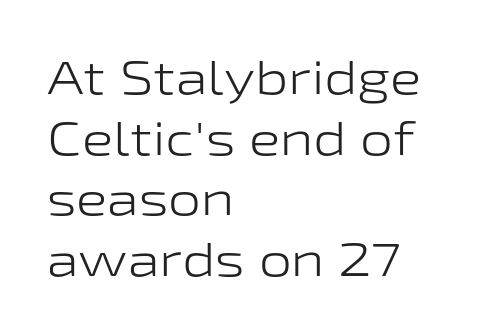
The area under the type is left untouched. Where is the straight margin? On the left. Nothing heavy about these letters — not bold at all. If you drew a line through each stem, it would be perfectly vertical.
